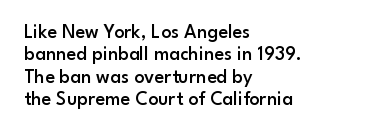
The image shows 20 px text type, upright; set left-aligned, tight line spacing (1.12x), normal letter spacing, not underlined.
